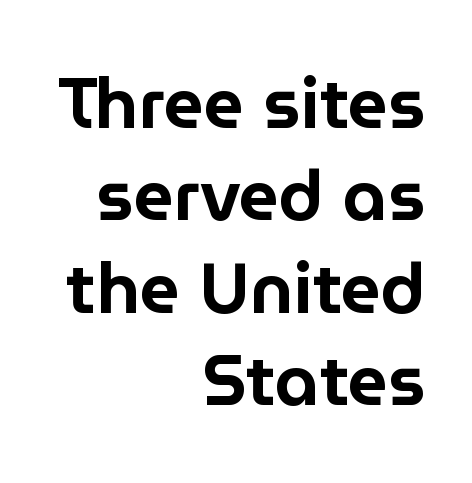
Q: Is the text italic (slanted)? A: No, it is upright.
Q: Is the typeface a serif or a sans-serif typeface? A: Sans-serif.
Q: Is the text underlined? A: No.
Q: How is the paragraph aligned? A: Right-aligned.
Q: Is the spacing between letters normal or unusually wide? A: Normal.
Q: Is the spacing between lines tight, normal or loose? A: Normal.
Q: Width (condensed, normal, or wide)? A: Normal.
Q: Stroke contrast? A: Low.
Q: x-height? A: Medium.
Q: Monospaced? A: No.
